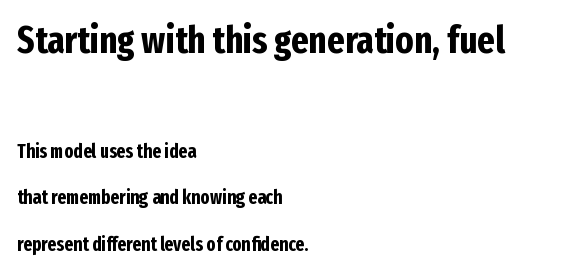
The image shows 38 px bold, condensed sans-serif type, upright; set left-aligned, loose line spacing (2.44x), normal letter spacing, not underlined; the first (top) block is 2.0x larger; low stroke contrast and a medium x-height.
